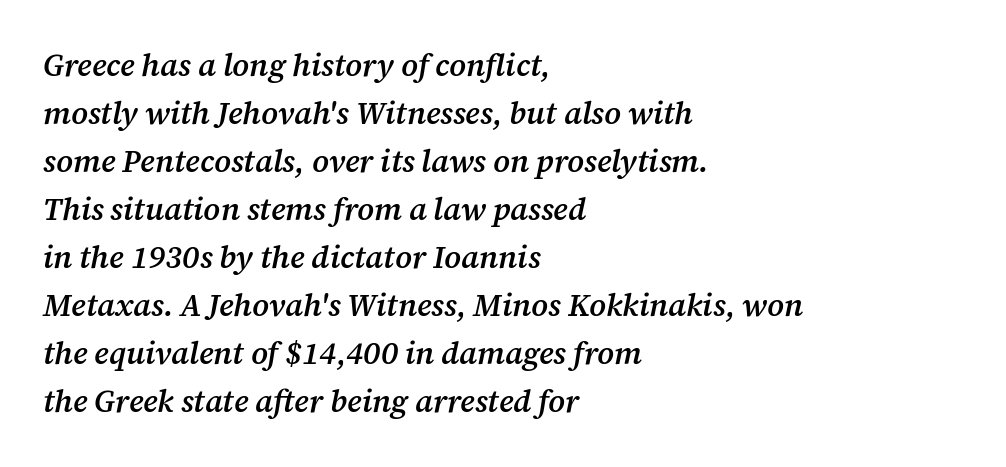
Character widths vary here, with narrow letters taking less room than wide ones. The rag falls on the right side of this text block. Nobody touched the tracking dial on this one. Unmarked baselines from the first word to the last.
